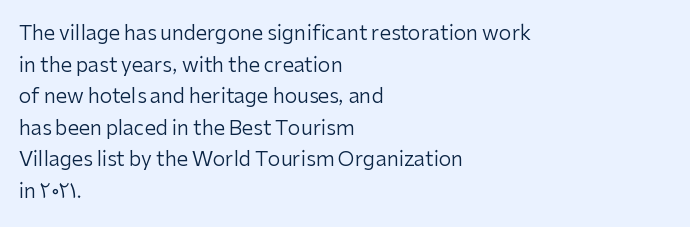
Q: Is the text bold? A: No.
Q: Is the text italic (slanted)? A: No, it is upright.
Q: Is the text underlined? A: No.
Q: How is the paragraph aligned? A: Left-aligned.
Q: Is the spacing between letters normal or unusually wide? A: Normal.
Q: Is the spacing between lines tight, normal or loose? A: Normal.
